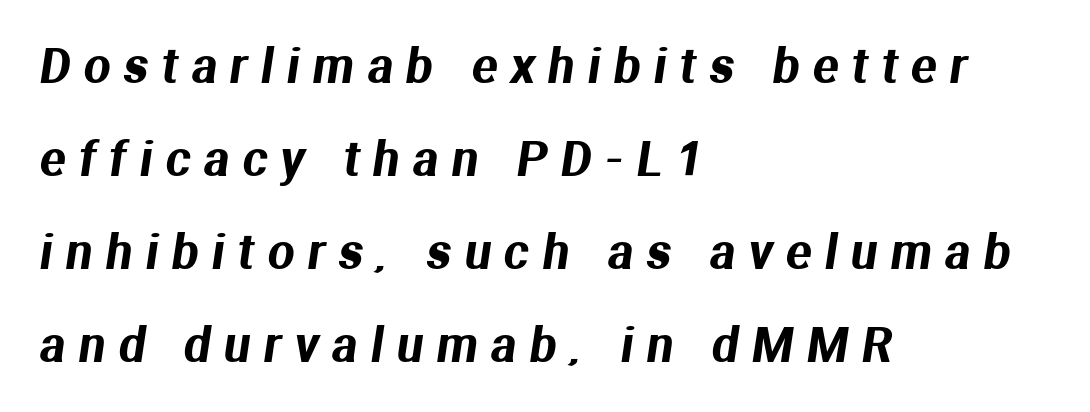
{"serif": "no", "width": "normal", "stroke_contrast": "medium", "x_height": "medium", "monospaced": "no", "underline": "no", "align": "left", "line_spacing": "loose", "line_spacing_ratio": 1.98, "letter_spacing": "wide", "letter_spacing_em": 0.29, "glyph_px": 47}
